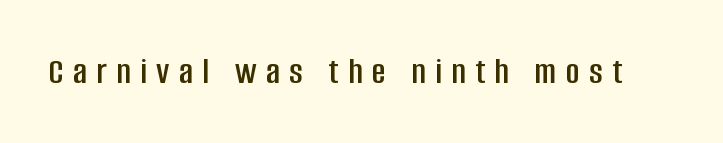
The image shows 38 px condensed sans-serif type, upright; set unusually wide letter spacing (+0.25 em), not underlined; low stroke contrast and a large x-height.
